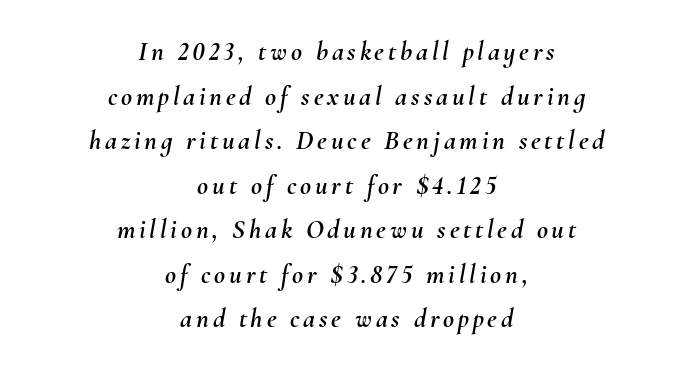
The rendering uses a moderate line-height, typical for paragraphs. If you folded the block vertically in half, each line would mirror itself in length. Underlining? Definitely not there. Compared with ordinary roman type, these characters are visibly tilted.
